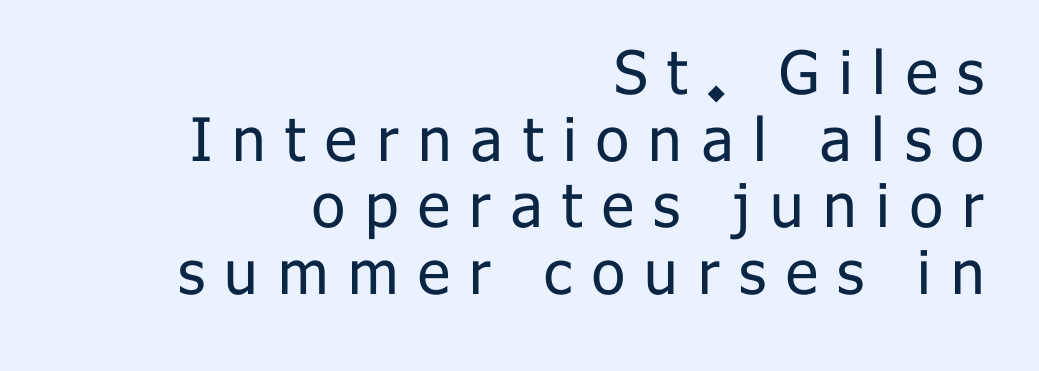
Caption: expanded tracking, letters set apart. Proportional: the letters do not fall into vertical columns. Unlike a traditional serif, this face leaves its strokes unadorned. The letters look calm and open, with moderate or lighter stems. Is there much room between lines? No — they nearly touch. These lines stack with their right ends in a neat column.
